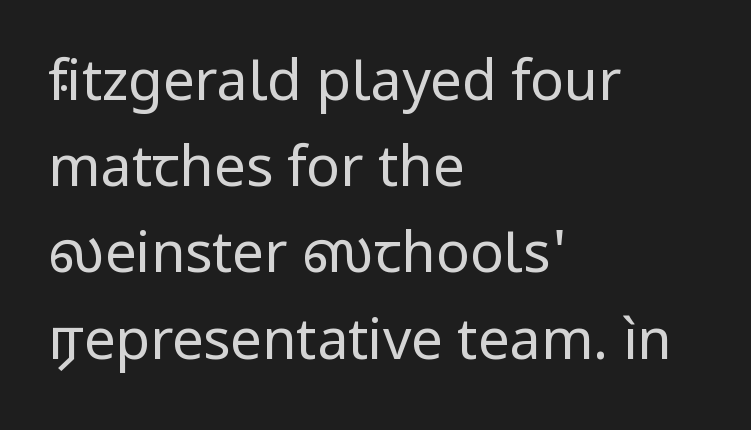
Q: Is the text bold? A: No.
Q: Is the text italic (slanted)? A: No, it is upright.
Q: Is the typeface a serif or a sans-serif typeface? A: Sans-serif.
Q: Is the text underlined? A: No.
Q: How is the paragraph aligned? A: Left-aligned.
Q: Is the spacing between letters normal or unusually wide? A: Normal.
Q: Is the spacing between lines tight, normal or loose? A: Normal.
Q: Width (condensed, normal, or wide)? A: Normal.
Q: Stroke contrast? A: Low.
Q: x-height? A: Medium.
Q: Monospaced? A: No.
